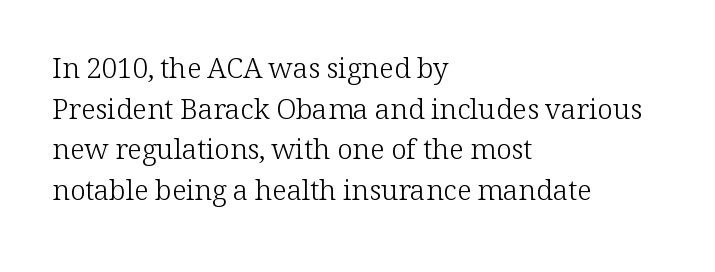
{"serif": "yes", "italic": "no", "bold": "no", "weight": "light", "width": "normal", "stroke_contrast": "low", "x_height": "medium", "monospaced": "no", "underline": "no", "align": "left", "line_spacing": "normal", "line_spacing_ratio": 1.45, "letter_spacing": "normal", "letter_spacing_em": 0.0, "glyph_px": 28}
